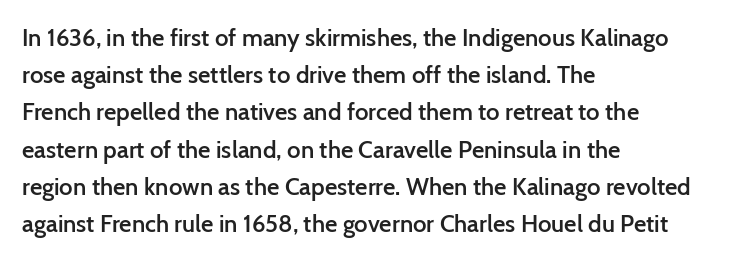
Q: Is the text bold? A: Semi-bold.
Q: Is the text italic (slanted)? A: No, it is upright.
Q: Is the text underlined? A: No.
Q: How is the paragraph aligned? A: Left-aligned.
Q: Is the spacing between letters normal or unusually wide? A: Normal.
Q: Is the spacing between lines tight, normal or loose? A: Normal.
